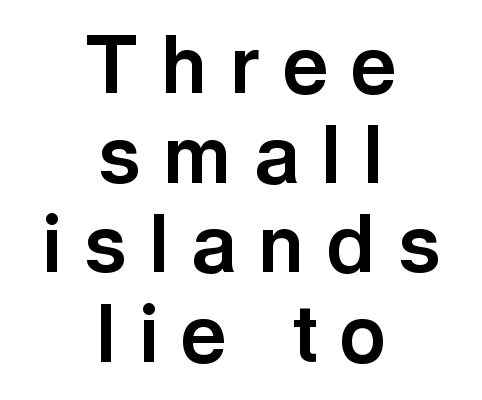
The image shows 80 px bold sans-serif type, upright; set centered, tight line spacing (1.12x), unusually wide letter spacing (+0.28 em), not underlined; a medium x-height.
